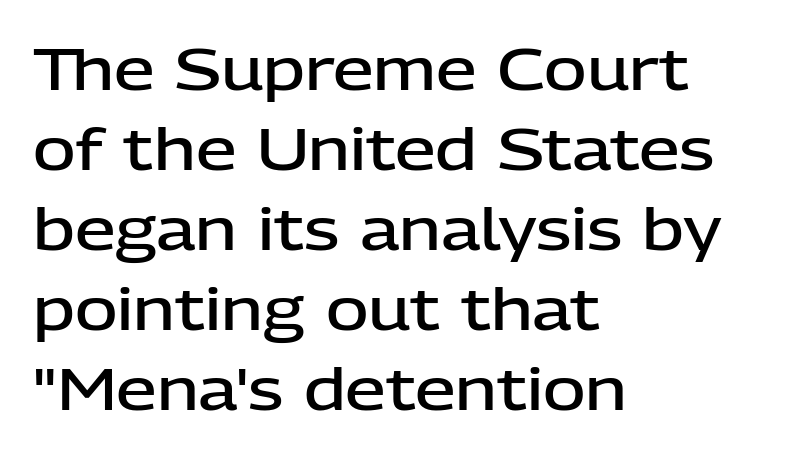
Spacing between characters is what you'd get straight out of the box. Descender tails drop into unmarked territory. The rag falls on the right side of this text block. A bit beefed up — I'd call it semibold rather than bold.
